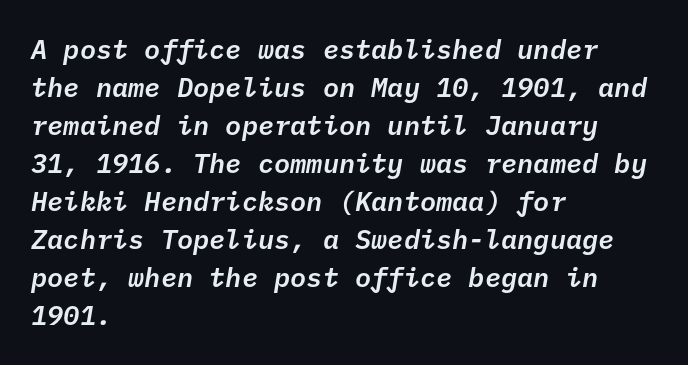
The image shows 27 px text type, italic (leaning right); set left-aligned, normal line spacing (1.41x), normal letter spacing, not underlined.
